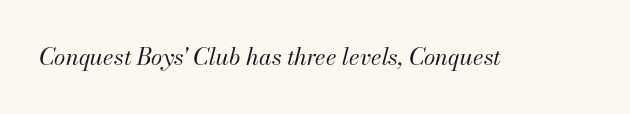
Q: Is the text bold? A: No.
Q: Is the text italic (slanted)? A: Yes, it leans right by about 13 degrees.
Q: Is the text underlined? A: No.
Q: Is the spacing between letters normal or unusually wide? A: Normal.
